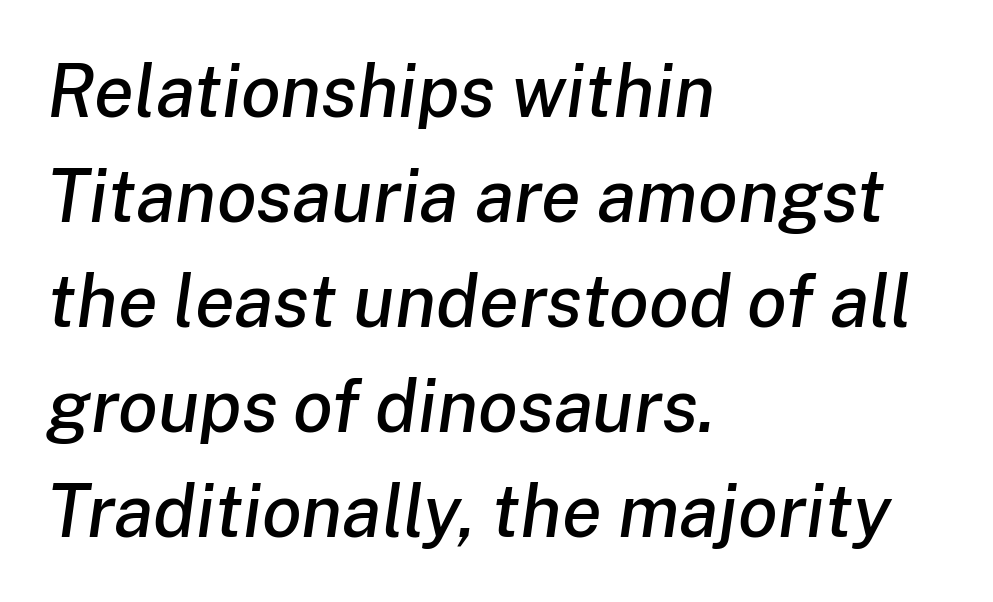
{"italic": "yes", "lean": "right", "slant_degrees": 8, "width": "normal", "stroke_contrast": "low", "x_height": "medium", "monospaced": "no", "underline": "no", "align": "left", "line_spacing": "normal", "line_spacing_ratio": 1.44, "letter_spacing": "normal", "letter_spacing_em": 0.0, "glyph_px": 73}
